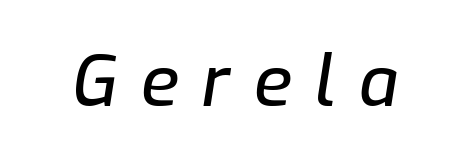
The image shows 70 px text type, italic (leaning right); set unusually wide letter spacing (+0.33 em), not underlined; low stroke contrast and a medium x-height.
